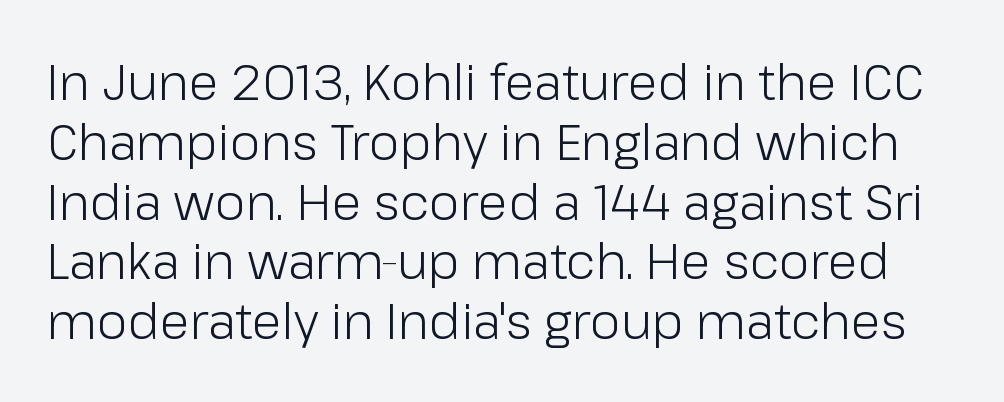
The image shows 49 px light sans-serif type, upright; set line spacing 1.22x, normal letter spacing, not underlined; low stroke contrast and a medium x-height.
